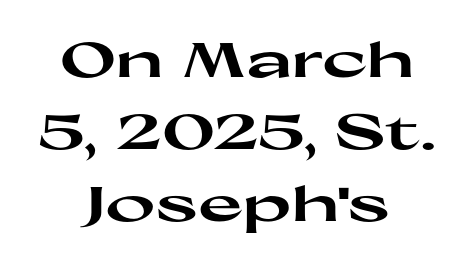
The image shows 48 px heavy, wide sans-serif type, upright; set centered, normal line spacing (1.5x), normal letter spacing, not underlined; high stroke contrast and a medium x-height.
